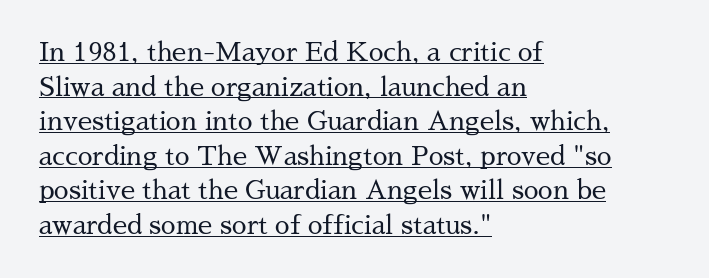
Characters follow at the spacing the type designer built in. Stroke mass is kept to a normal reading level or below. The rendering uses the underline text-decoration. Notice how descenders clear the ascenders below comfortably — that's standard leading.
